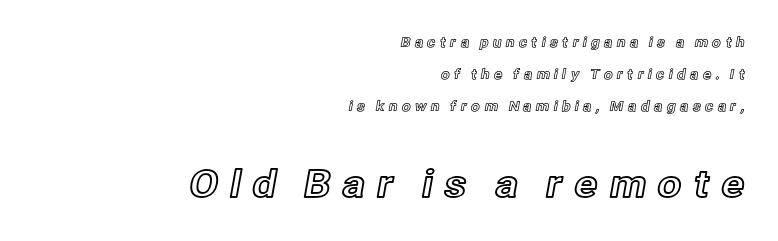
The foot of each line stays bare and open. Is the block centered? No — it sits flush against the right margin. The letters advance in unequal steps, a hallmark of proportional type. Inter-character spacing is expanded well beyond the font's built-in metrics.
